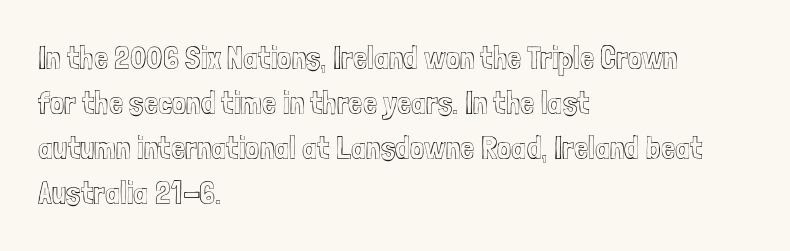
{"italic": "no", "width": "condensed", "x_height": "medium", "monospaced": "no", "underline": "no", "align": "left", "line_spacing": "normal", "line_spacing_ratio": 1.41, "letter_spacing": "normal", "letter_spacing_em": 0.0, "glyph_px": 32}
